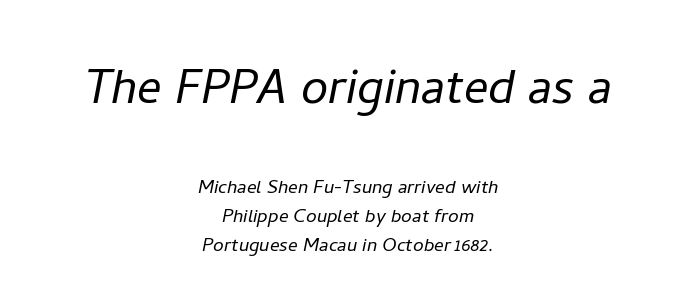
{"italic": "yes", "lean": "right", "slant_degrees": 11, "bold": "no", "weight": "light", "width": "normal", "stroke_contrast": "low", "x_height": "medium", "monospaced": "no", "underline": "no", "align": "center", "line_spacing_ratio": 1.21, "letter_spacing": "normal", "letter_spacing_em": 0.0, "larger_block": "first", "size_ratio": 2.54, "glyph_px": 61}
